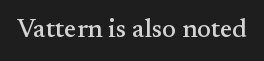
The image shows 26 px text type, upright; set normal letter spacing, not underlined.
